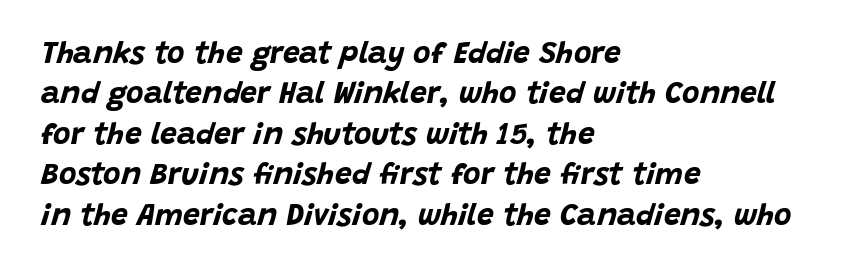
Q: Is the text bold? A: Yes.
Q: Is the text italic (slanted)? A: Yes, it leans right by about 15 degrees.
Q: Is the text underlined? A: No.
Q: How is the paragraph aligned? A: Left-aligned.
Q: Is the spacing between letters normal or unusually wide? A: Normal.
Q: Is the spacing between lines tight, normal or loose? A: Normal.
Q: Width (condensed, normal, or wide)? A: Normal.
Q: Stroke contrast? A: Low.
Q: x-height? A: Large.
Q: Monospaced? A: No.
